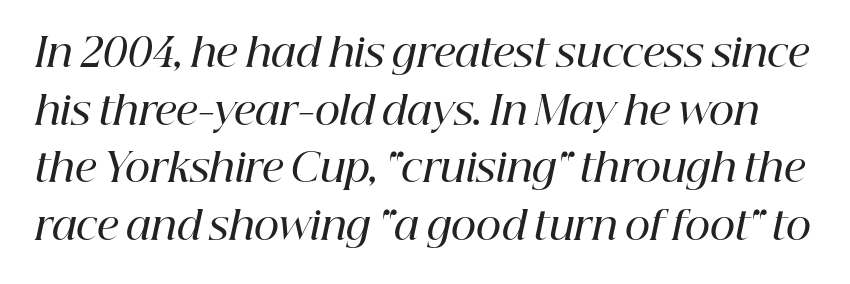
Slightly chunky letters — semibold, I'd say, not full bold. Character widths vary here, with narrow letters taking less room than wide ones. Emphasis-style slanted type is in use. A bare baseline throughout the passage. Is this a sans? No — the strokes have serifs. The line-height multiplier appears to be the usual default.
